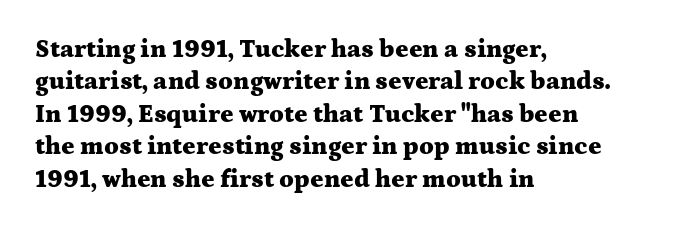
{"italic": "no", "bold": "yes", "underline": "no", "align": "left", "line_spacing": "normal", "line_spacing_ratio": 1.3, "letter_spacing": "normal", "letter_spacing_em": 0.0, "glyph_px": 25}
